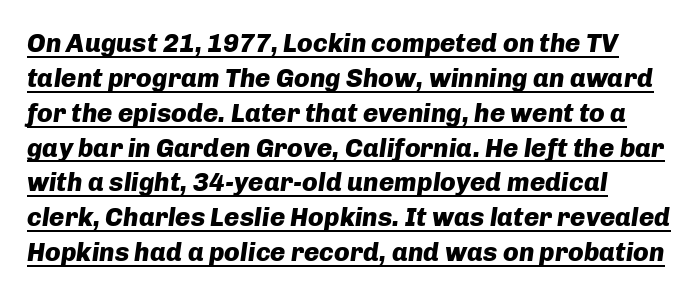
The image shows 26 px bold type, italic (leaning right); set left-aligned, normal line spacing (1.34x), normal letter spacing, underlined.
